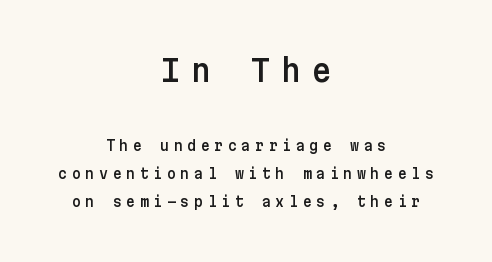
{"serif": "no", "italic": "no", "width": "normal", "stroke_contrast": "low", "x_height": "medium", "underline": "no", "align": "center", "line_spacing": "loose", "line_spacing_ratio": 1.99, "letter_spacing": "wide", "letter_spacing_em": 0.32, "larger_block": "first", "size_ratio": 2.21, "glyph_px": 31}
